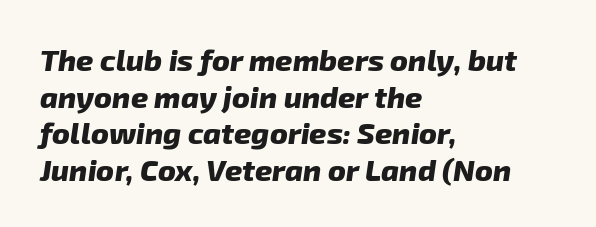
{"serif": "no", "bold": "yes", "weight": "heavy", "width": "normal", "stroke_contrast": "low", "x_height": "medium", "monospaced": "no", "underline": "no", "align": "left", "line_spacing_ratio": 1.22, "letter_spacing": "normal", "letter_spacing_em": 0.0, "glyph_px": 30}
